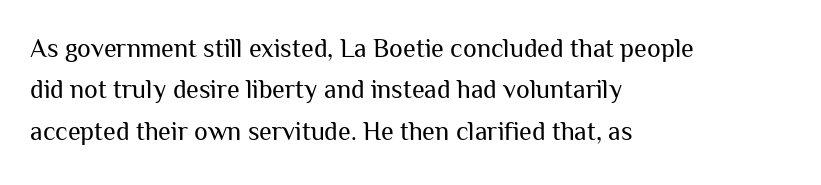
{"italic": "no", "bold": "no", "underline": "no", "align": "left", "line_spacing": "normal", "line_spacing_ratio": 1.59, "letter_spacing": "normal", "letter_spacing_em": 0.0, "glyph_px": 26}
